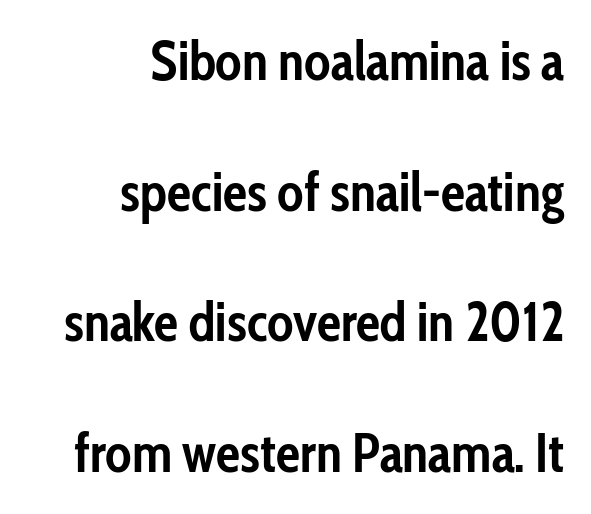
The image shows 54 px semibold, condensed sans-serif type, upright; set right-aligned, loose line spacing (2.42x), normal letter spacing, not underlined; low stroke contrast and a medium x-height.
